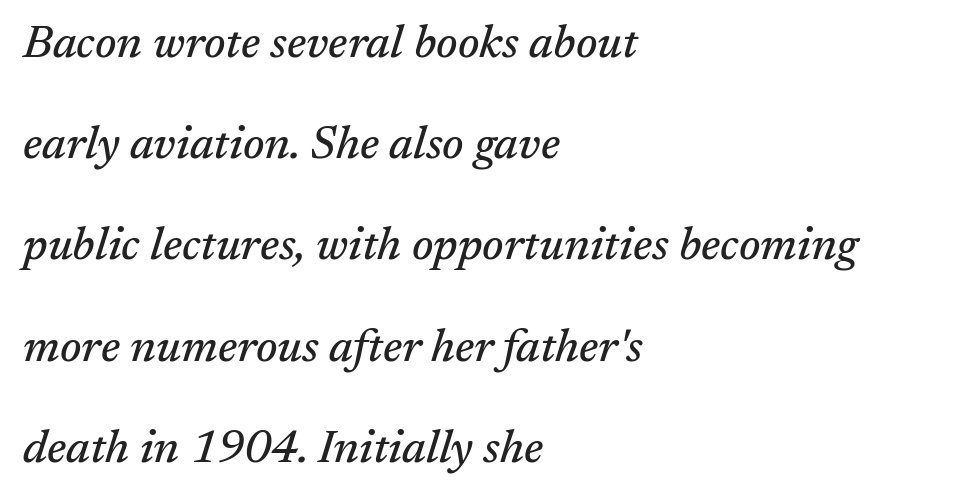
{"serif": "yes", "italic": "yes", "lean": "right", "slant_degrees": 17, "width": "normal", "stroke_contrast": "medium", "x_height": "medium", "monospaced": "no", "underline": "no", "align": "left", "line_spacing": "loose", "line_spacing_ratio": 2.2, "letter_spacing": "normal", "letter_spacing_em": 0.0, "glyph_px": 46}
